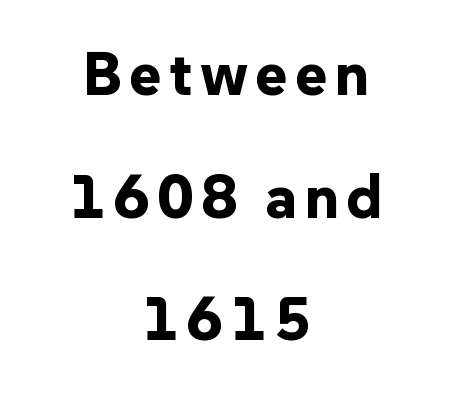
Q: Is the text bold? A: Yes.
Q: Is the text italic (slanted)? A: No, it is upright.
Q: Is the typeface a serif or a sans-serif typeface? A: Sans-serif.
Q: Is the text underlined? A: No.
Q: How is the paragraph aligned? A: Centered.
Q: Is the spacing between lines tight, normal or loose? A: Loose.
Q: Width (condensed, normal, or wide)? A: Normal.
Q: Stroke contrast? A: Low.
Q: x-height? A: Medium.
Q: Monospaced? A: No.
